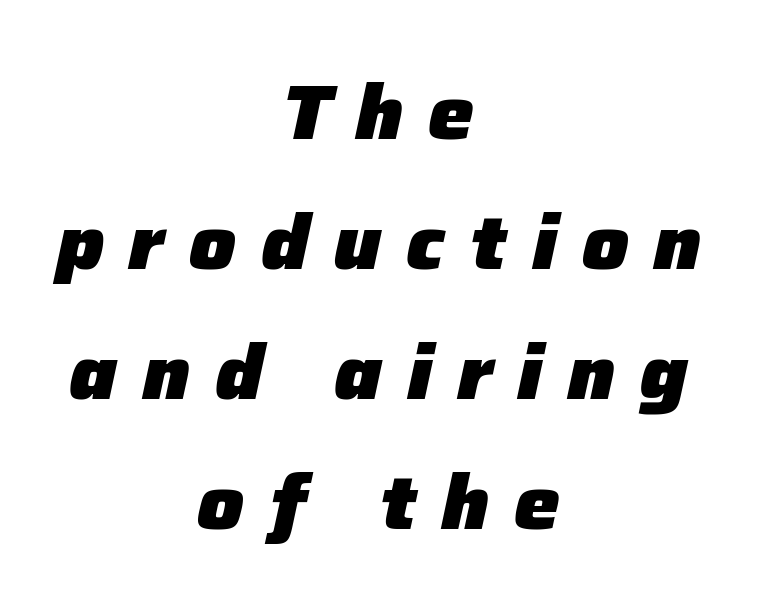
The image shows 77 px heavy type, italic (leaning right); set centered, normal line spacing (1.69x), unusually wide letter spacing (+0.32 em), not underlined; low stroke contrast and a medium x-height.
